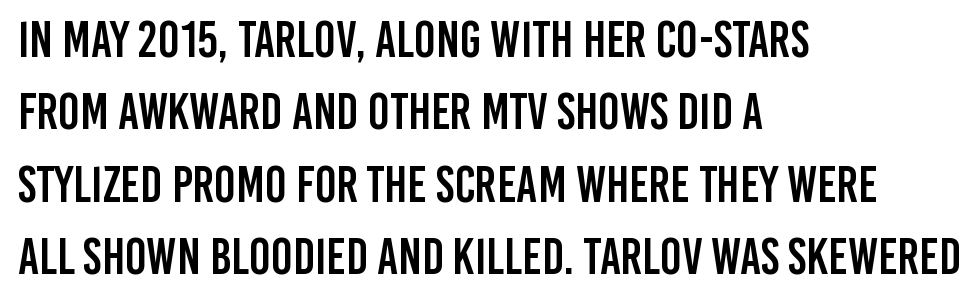
In CSS terms this would be text-align: left. You could not count columns in this text — the font is proportionally spaced. Notice how the stems are strictly vertical — no italics here. Vertical spacing — default. This sample uses plain, unmodified letter spacing.
